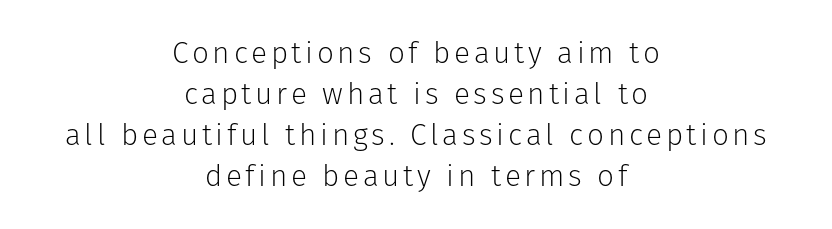
{"serif": "no", "italic": "no", "bold": "no", "weight": "light", "width": "normal", "stroke_contrast": "low", "x_height": "medium", "monospaced": "no", "underline": "no", "align": "center", "line_spacing": "normal", "line_spacing_ratio": 1.37, "glyph_px": 30}
